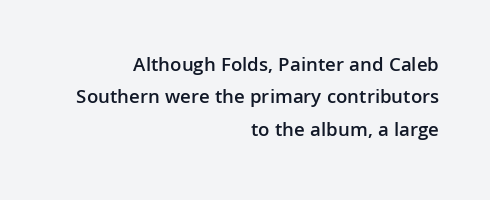
The letters are semibold — heavier than regular but short of a full bold. The specimen omits any rule beneath the text block's lines. The face used here is rendered with its standard letterfit. The rag falls on the left side of this text block. Every stem runs plumb, perpendicular to the baseline.
